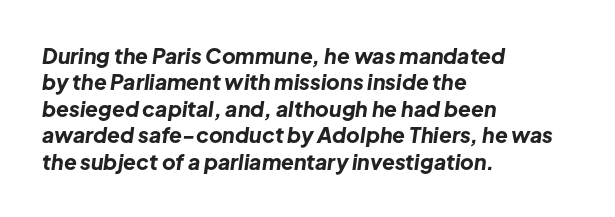
Q: Is the text bold? A: Yes.
Q: Is the text italic (slanted)? A: Yes, it leans right by about 8 degrees.
Q: Is the text underlined? A: No.
Q: How is the paragraph aligned? A: Left-aligned.
Q: Is the spacing between letters normal or unusually wide? A: Normal.
Q: Is the spacing between lines tight, normal or loose? A: Normal.
